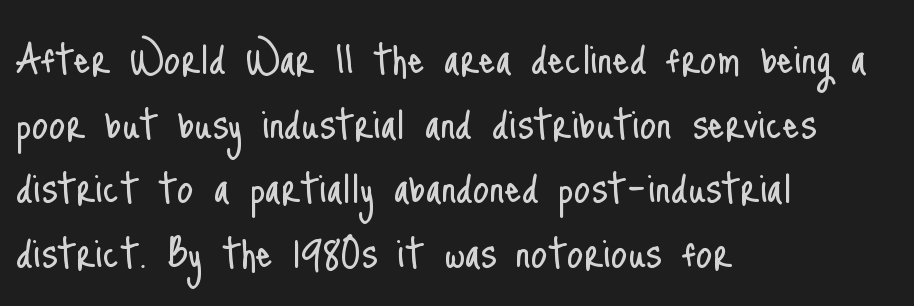
No feet cap the strokes, marking this as sans-serif type. Caption: multi-line text, flush left, ragged right. Anything drawn beneath the words? Only blank space. The strokes carry an ordinary text weight at most. A typesetter would call this proportional, since set widths differ per character. Upright lettering throughout.
